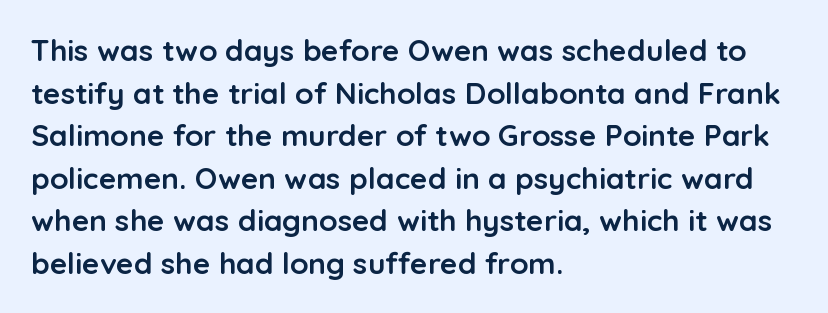
Q: Is the text bold? A: Yes.
Q: Is the text italic (slanted)? A: No, it is upright.
Q: Is the typeface a serif or a sans-serif typeface? A: Sans-serif.
Q: Is the text underlined? A: No.
Q: How is the paragraph aligned? A: Left-aligned.
Q: Is the spacing between letters normal or unusually wide? A: Normal.
Q: Is the spacing between lines tight, normal or loose? A: Normal.
Q: Width (condensed, normal, or wide)? A: Normal.
Q: Stroke contrast? A: Low.
Q: x-height? A: Medium.
Q: Monospaced? A: No.
